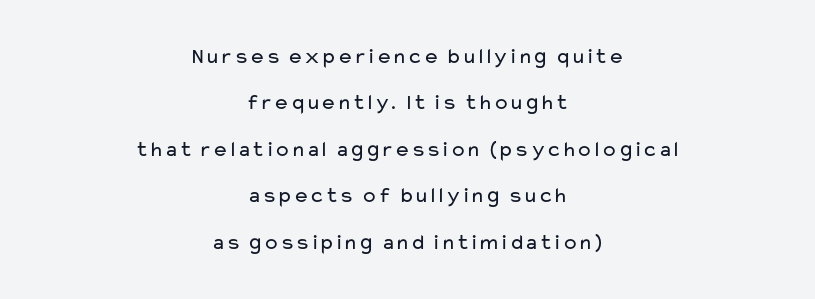
{"italic": "no", "bold": "no", "underline": "no", "align": "center", "line_spacing": "loose", "line_spacing_ratio": 2.11, "letter_spacing": "normal", "letter_spacing_em": 0.0, "glyph_px": 22}
